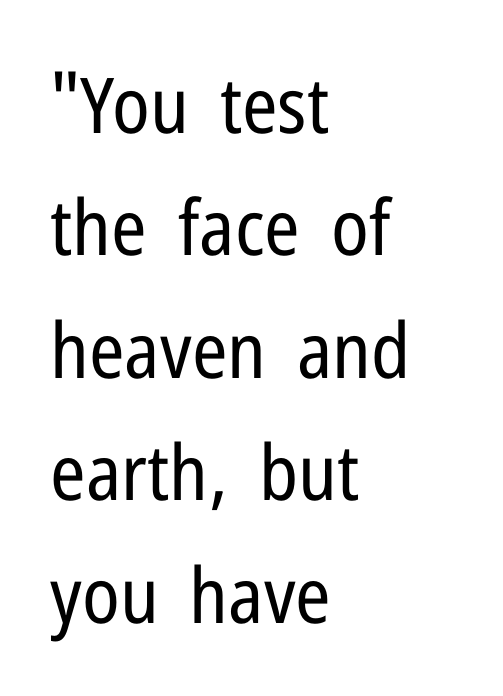
{"serif": "no", "italic": "no", "bold": "no", "weight": "regular", "width": "condensed", "stroke_contrast": "low", "x_height": "medium", "monospaced": "no", "underline": "no", "align": "left", "line_spacing": "normal", "line_spacing_ratio": 1.59, "letter_spacing": "normal", "letter_spacing_em": 0.0, "glyph_px": 77}
